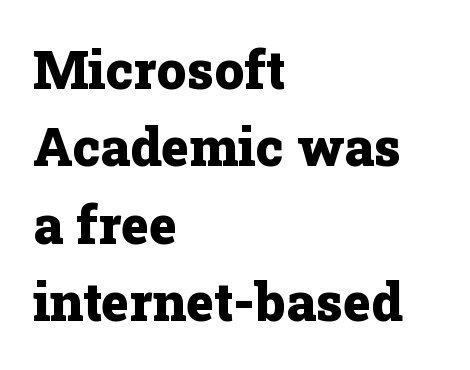
Q: Is the text bold? A: Yes.
Q: Is the text italic (slanted)? A: No, it is upright.
Q: Is the typeface a serif or a sans-serif typeface? A: Serif.
Q: Is the text underlined? A: No.
Q: How is the paragraph aligned? A: Left-aligned.
Q: Is the spacing between letters normal or unusually wide? A: Normal.
Q: Is the spacing between lines tight, normal or loose? A: Normal.
Q: Width (condensed, normal, or wide)? A: Normal.
Q: Stroke contrast? A: Low.
Q: x-height? A: Medium.
Q: Monospaced? A: No.
